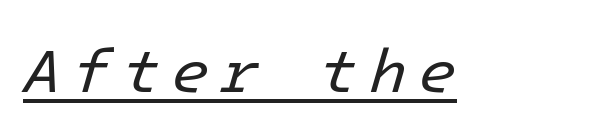
Q: Is the text bold? A: No.
Q: Is the text italic (slanted)? A: Yes, it leans right by about 16 degrees.
Q: Is the text underlined? A: Yes.
Q: Width (condensed, normal, or wide)? A: Normal.
Q: Stroke contrast? A: Low.
Q: x-height? A: Medium.
